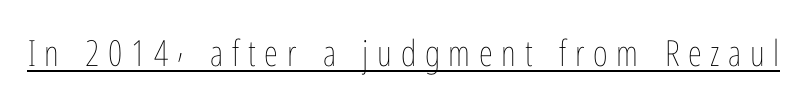
{"italic": "no", "bold": "no", "weight": "thin", "width": "condensed", "stroke_contrast": "low", "x_height": "medium", "monospaced": "no", "underline": "yes", "letter_spacing": "wide", "letter_spacing_em": 0.24, "glyph_px": 36}
